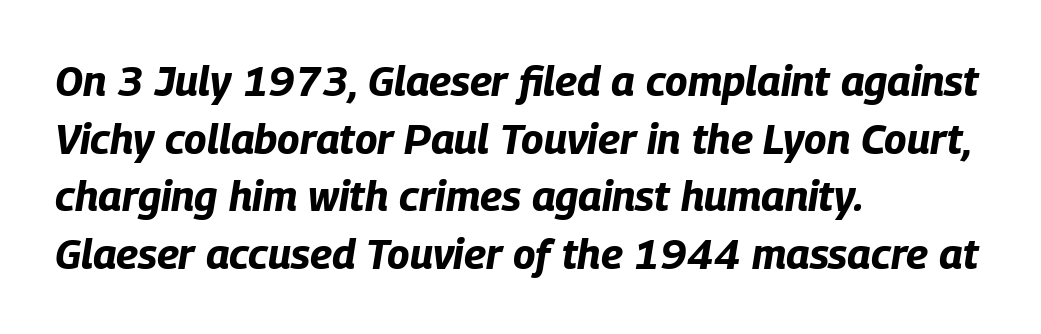
Q: Is the text bold? A: Yes.
Q: Is the text italic (slanted)? A: Yes, it leans right by about 9 degrees.
Q: Is the text underlined? A: No.
Q: How is the paragraph aligned? A: Left-aligned.
Q: Is the spacing between letters normal or unusually wide? A: Normal.
Q: Is the spacing between lines tight, normal or loose? A: Normal.
Q: Width (condensed, normal, or wide)? A: Condensed.
Q: Stroke contrast? A: Low.
Q: x-height? A: Large.
Q: Monospaced? A: No.
